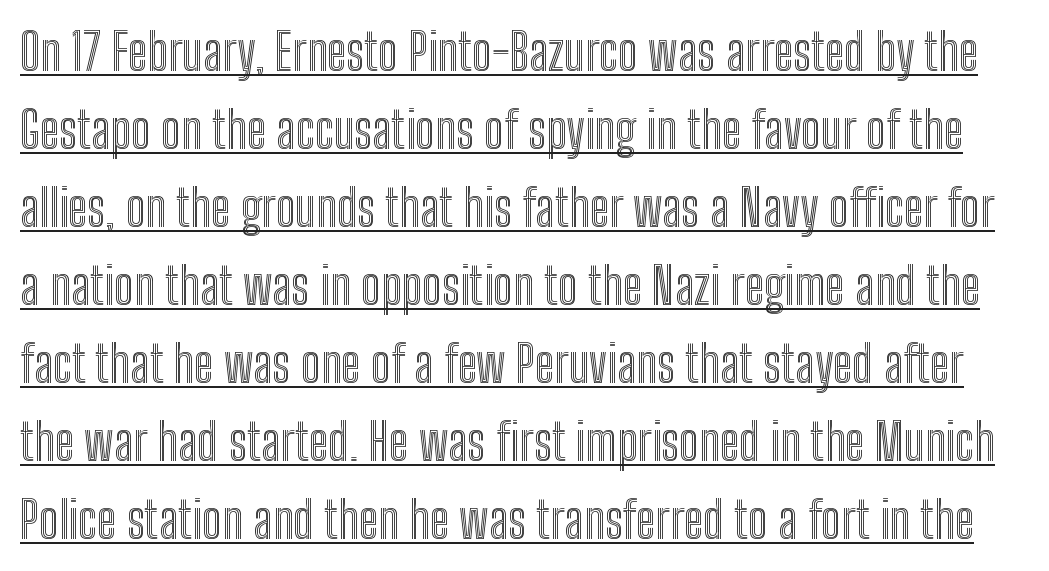
The image shows 51 px condensed type, upright; set normal line spacing (1.53x), normal letter spacing, underlined; a medium x-height.
